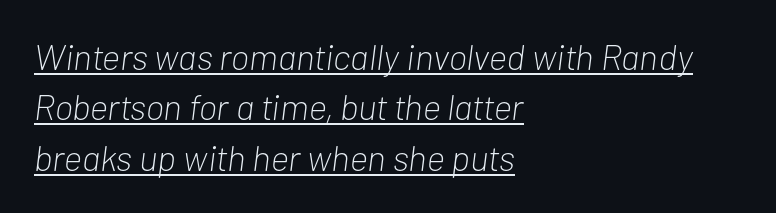
Honestly, the row spacing looks completely unremarkable. A continuous stroke trails under the words, as in a hyperlink. The typography opts for an oblique posture over an upright one. This rendering uses left alignment, leaving the right contour irregular. The passage shown is typed in a proportional face where columns would drift. The letterforms sit shoulder to shoulder at normal distance.
